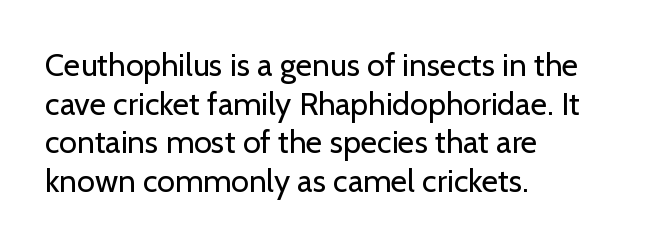
These lines are rendered in a variable-pitch font. The weight tops out at a normal text grade. Spacing between characters is what you'd get straight out of the box. The baseline area is clear.
